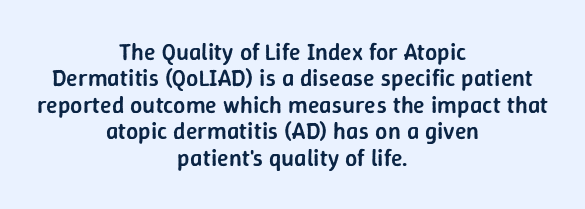
The image shows 24 px text type, upright; set centered, tight line spacing (1.1x), normal letter spacing, not underlined.
